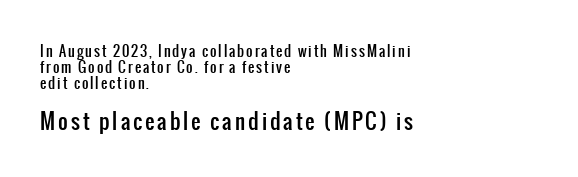
Casual observation: everything's shoved over to the left. You could barely slide anything between these rows. The composition opens small and finishes big. Is there any slant? The stems are plumb. Any mark beneath the type? The region is blank.
